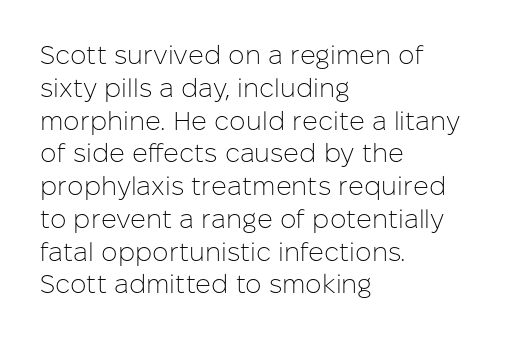
The image shows 26 px text type, upright; set left-aligned, normal line spacing (1.26x), normal letter spacing, not underlined.
